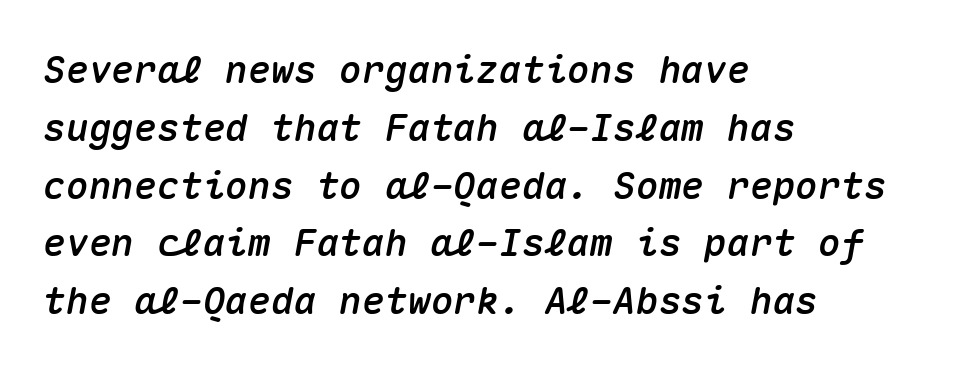
{"italic": "yes", "lean": "right", "slant_degrees": 10, "width": "normal", "stroke_contrast": "medium", "x_height": "medium", "monospaced": "yes", "underline": "no", "align": "left", "line_spacing": "normal", "line_spacing_ratio": 1.52, "letter_spacing": "normal", "letter_spacing_em": 0.0, "glyph_px": 38}
